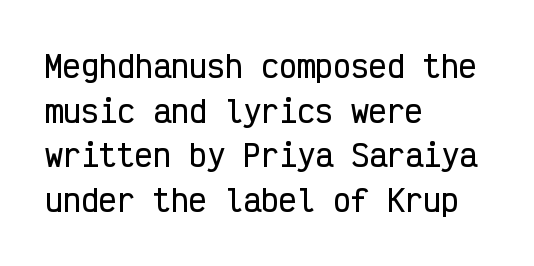
Q: Is the text italic (slanted)? A: No, it is upright.
Q: Is the typeface a serif or a sans-serif typeface? A: Sans-serif.
Q: Is the text underlined? A: No.
Q: How is the paragraph aligned? A: Left-aligned.
Q: Is the spacing between letters normal or unusually wide? A: Normal.
Q: Is the spacing between lines tight, normal or loose? A: Normal.
Q: Width (condensed, normal, or wide)? A: Condensed.
Q: Stroke contrast? A: Low.
Q: x-height? A: Medium.
Q: Monospaced? A: Yes.
